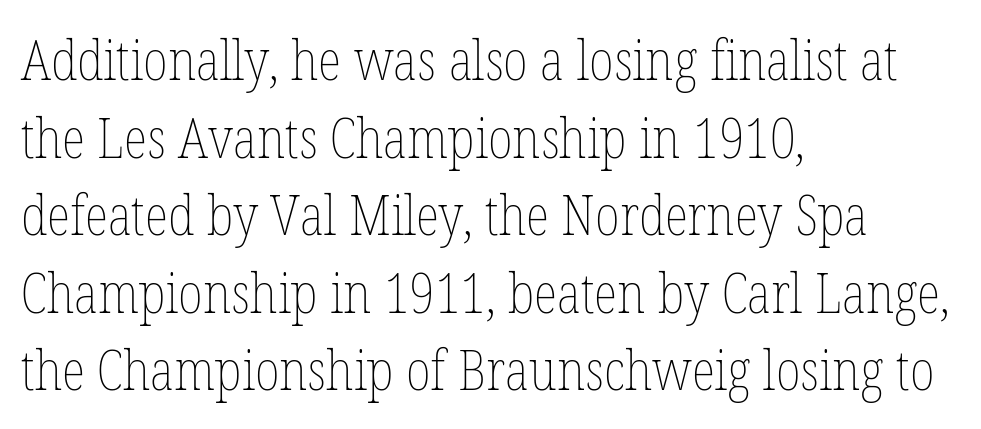
The image shows 55 px thin, condensed type, upright; set left-aligned, normal line spacing (1.41x), normal letter spacing, not underlined; low stroke contrast and a medium x-height.
